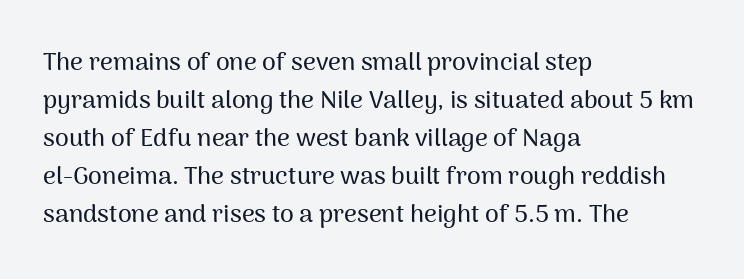
Plain, unruled lines of type. Each word holds together tightly as a unit, with standard inter-letter gaps. Every row of glyphs begins at an identical x-position on the left. Leading matches the norm, producing a regular column.
